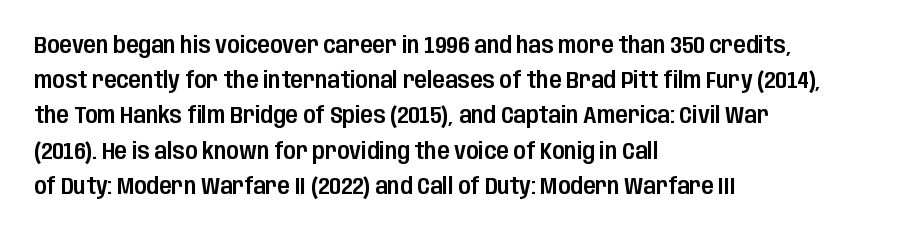
The designer left line spacing at the default. The face used here is rendered with its standard letterfit. The letters stand upright; this is a roman face. The rag falls on the right side of this text block. The words here are not underlined.
